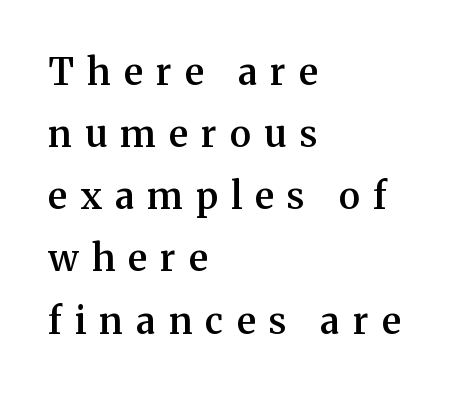
The image shows 37 px semibold serif type, upright; set left-aligned, normal line spacing (1.68x), unusually wide letter spacing (+0.36 em), not underlined; medium stroke contrast and a medium x-height.
